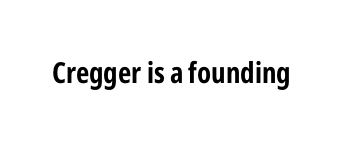
{"serif": "no", "italic": "no", "bold": "yes", "weight": "bold", "width": "condensed", "stroke_contrast": "low", "x_height": "medium", "monospaced": "no", "underline": "no", "letter_spacing": "normal", "letter_spacing_em": 0.0, "glyph_px": 29}
